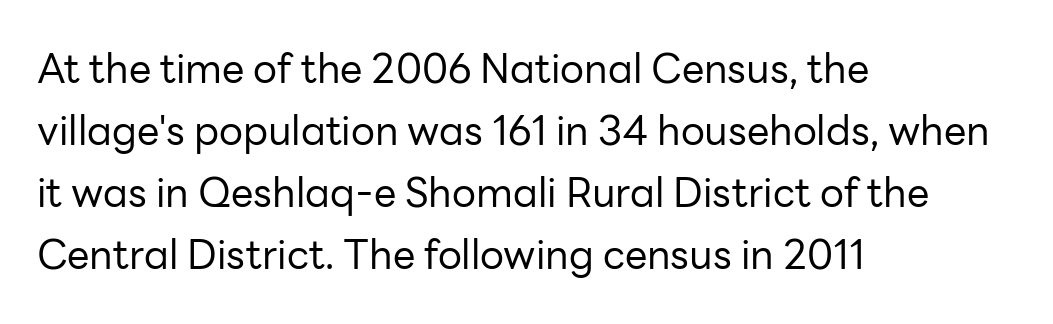
Q: Is the text bold? A: No.
Q: Is the text italic (slanted)? A: No, it is upright.
Q: Is the typeface a serif or a sans-serif typeface? A: Sans-serif.
Q: Is the text underlined? A: No.
Q: How is the paragraph aligned? A: Left-aligned.
Q: Is the spacing between letters normal or unusually wide? A: Normal.
Q: Is the spacing between lines tight, normal or loose? A: Normal.
Q: Width (condensed, normal, or wide)? A: Normal.
Q: Stroke contrast? A: Low.
Q: x-height? A: Medium.
Q: Monospaced? A: No.
